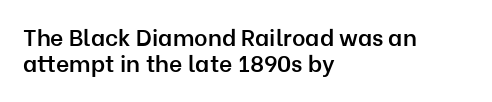
Q: Is the text bold? A: Semi-bold.
Q: Is the text italic (slanted)? A: No, it is upright.
Q: Is the text underlined? A: No.
Q: How is the paragraph aligned? A: Left-aligned.
Q: Is the spacing between letters normal or unusually wide? A: Normal.
Q: Is the spacing between lines tight, normal or loose? A: Tight.
